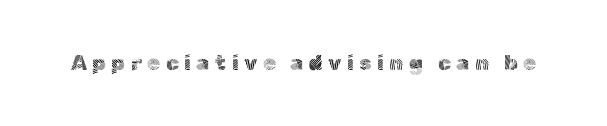
Weight: regular or lighter. Beneath every word, the page is bare. Does extra space separate the letters? Yes, quite a lot of it. Style check: upright.
